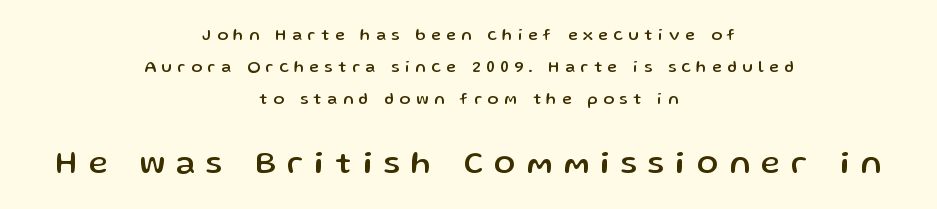
Notice the wide empty band between every row — that's loose leading. Reading top to bottom, the characters get bigger at the block break. Compared with typical body copy, the letter spacing here is much looser. The lettering stays uniformly vertical, giving the passage a roman look. Varying glyph widths throughout — classic text-font behaviour. Short and long lines alike share a common midpoint.
